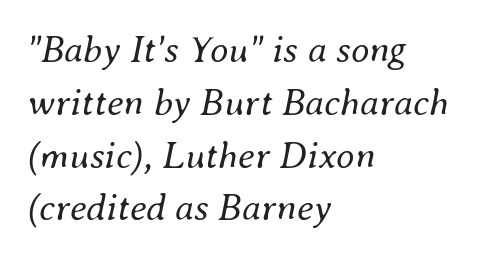
Q: Is the text bold? A: No.
Q: Is the text italic (slanted)? A: Yes, it leans right by about 8 degrees.
Q: Is the text underlined? A: No.
Q: How is the paragraph aligned? A: Left-aligned.
Q: Is the spacing between letters normal or unusually wide? A: Normal.
Q: Is the spacing between lines tight, normal or loose? A: Normal.
Q: Width (condensed, normal, or wide)? A: Normal.
Q: Stroke contrast? A: Medium.
Q: x-height? A: Small.
Q: Monospaced? A: No.
